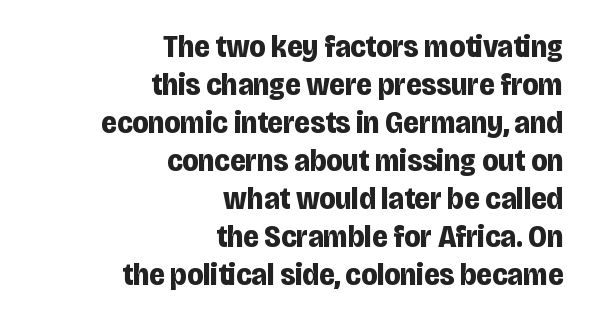
Q: Is the text bold? A: Yes.
Q: Is the text italic (slanted)? A: No, it is upright.
Q: Is the typeface a serif or a sans-serif typeface? A: Sans-serif.
Q: Is the text underlined? A: No.
Q: How is the paragraph aligned? A: Right-aligned.
Q: Is the spacing between letters normal or unusually wide? A: Normal.
Q: Width (condensed, normal, or wide)? A: Condensed.
Q: Stroke contrast? A: Low.
Q: x-height? A: Large.
Q: Monospaced? A: No.
